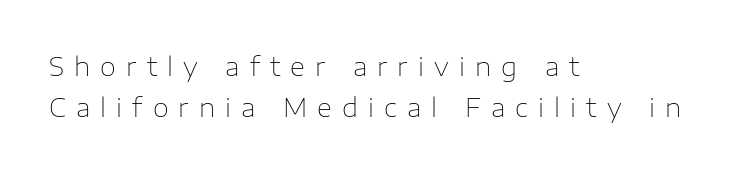
Q: Is the text bold? A: No.
Q: Is the text italic (slanted)? A: No, it is upright.
Q: Is the text underlined? A: No.
Q: How is the paragraph aligned? A: Left-aligned.
Q: Is the spacing between letters normal or unusually wide? A: Unusually wide.
Q: Is the spacing between lines tight, normal or loose? A: Normal.
